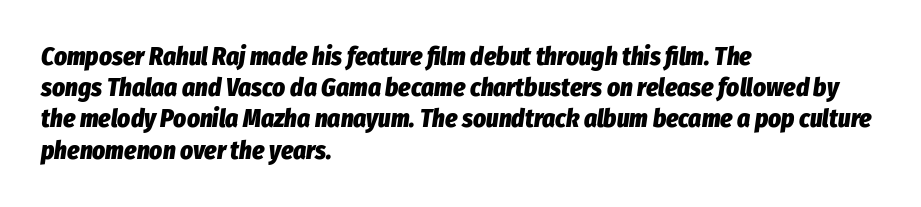
{"italic": "yes", "lean": "right", "slant_degrees": 8, "bold": "yes", "underline": "no", "align": "left", "line_spacing": "normal", "line_spacing_ratio": 1.25, "letter_spacing": "normal", "letter_spacing_em": 0.0, "glyph_px": 25}
